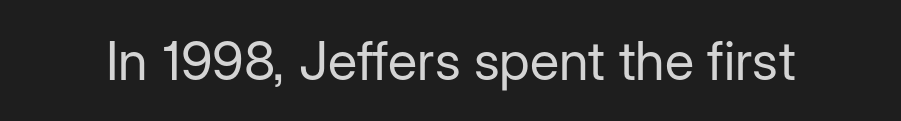
Q: Is the text bold? A: No.
Q: Is the text italic (slanted)? A: No, it is upright.
Q: Is the typeface a serif or a sans-serif typeface? A: Sans-serif.
Q: Is the text underlined? A: No.
Q: Is the spacing between letters normal or unusually wide? A: Normal.
Q: Width (condensed, normal, or wide)? A: Normal.
Q: Stroke contrast? A: Low.
Q: x-height? A: Medium.
Q: Monospaced? A: No.
